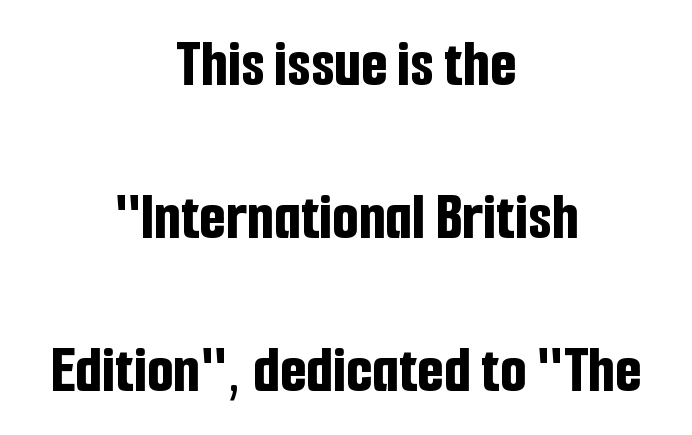
Q: Is the text bold? A: Yes.
Q: Is the text italic (slanted)? A: No, it is upright.
Q: Is the typeface a serif or a sans-serif typeface? A: Sans-serif.
Q: Is the text underlined? A: No.
Q: How is the paragraph aligned? A: Centered.
Q: Is the spacing between letters normal or unusually wide? A: Normal.
Q: Is the spacing between lines tight, normal or loose? A: Loose.
Q: Width (condensed, normal, or wide)? A: Condensed.
Q: Stroke contrast? A: Low.
Q: x-height? A: Medium.
Q: Monospaced? A: No.
